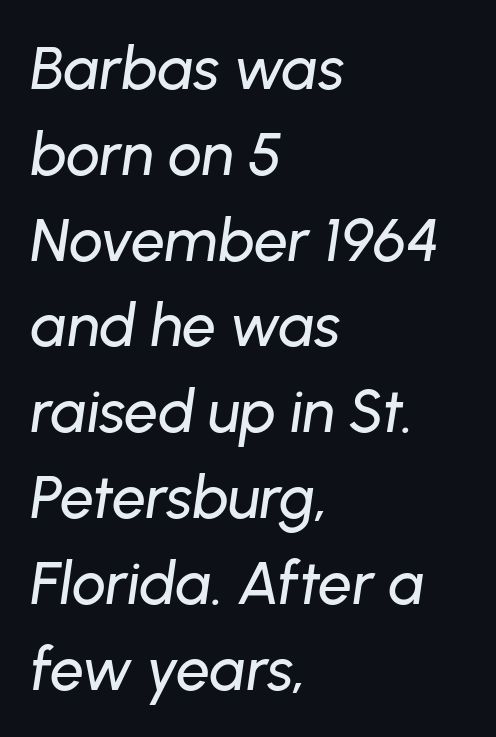
{"italic": "yes", "lean": "right", "slant_degrees": 8, "width": "normal", "stroke_contrast": "low", "x_height": "medium", "monospaced": "no", "underline": "no", "align": "left", "line_spacing": "normal", "line_spacing_ratio": 1.43, "letter_spacing": "normal", "letter_spacing_em": 0.0, "glyph_px": 60}
